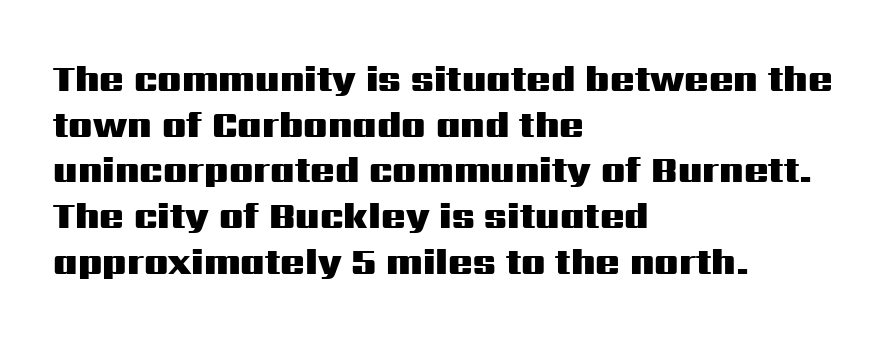
The letters advance in unequal steps, a hallmark of proportional type. A dark, heavy texture on the line: the type is bold. Reading down the column, the eye jumps a familiar distance to each next line. This sample uses plain, unmodified letter spacing.
